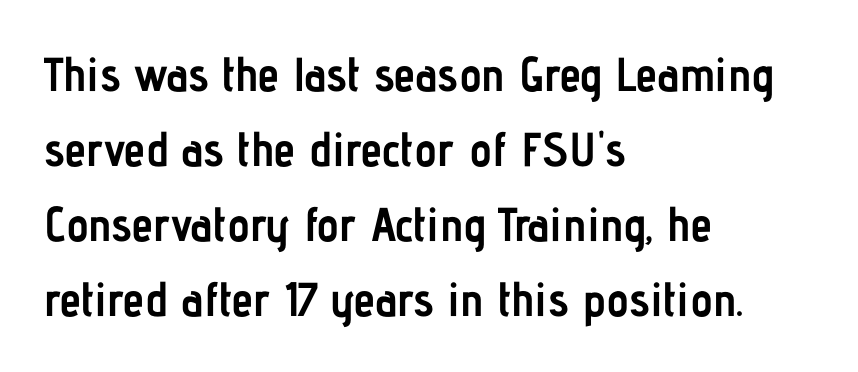
{"serif": "no", "italic": "no", "bold": "yes", "weight": "semibold", "width": "condensed", "stroke_contrast": "low", "x_height": "medium", "monospaced": "no", "underline": "no", "align": "left", "line_spacing": "normal", "line_spacing_ratio": 1.56, "letter_spacing": "normal", "letter_spacing_em": 0.0, "glyph_px": 48}
